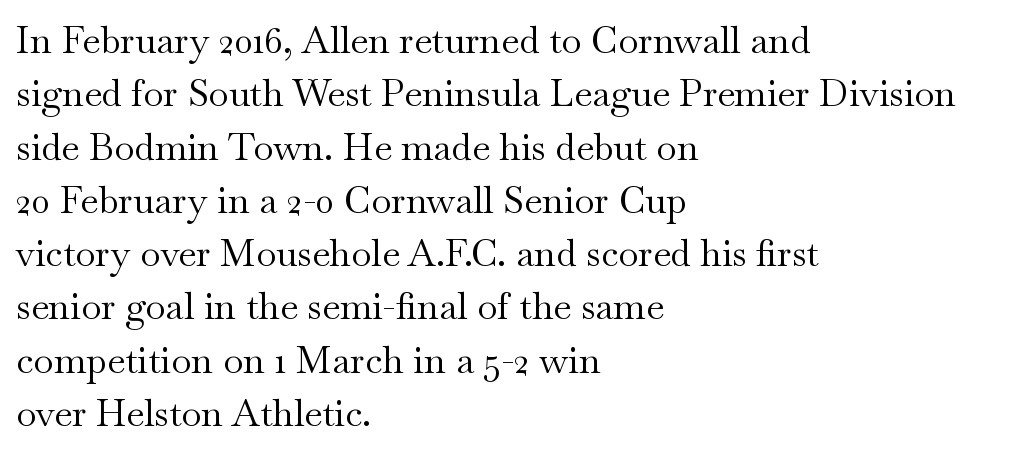
The space directly below the letters is spotless. The font family rendered here belongs to the serif group. Is the block centered? No — it sits flush against the left margin. This sample keeps an unexceptional amount of space between lines. This is roman type, the default non-slanted kind.
